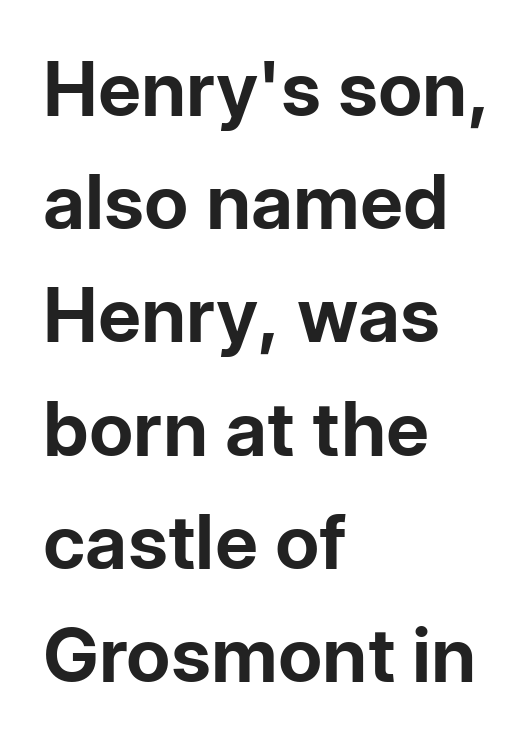
The passage shown is typed in a proportional face where columns would drift. Inter-character spacing is left at the font's built-in metrics. The letters are bold, with thick, heavy strokes. Nope, not italic — everything's standing straight.
